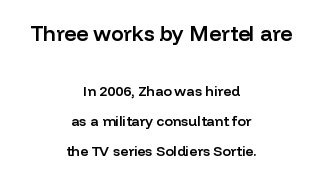
The gap between lines stays unmarked. Nothing unusual about the tracking: characters are spaced as the font intends. Posture: straight, roman, zero tilt. What weight is shown? A semibold, between regular and bold. This rendering uses center alignment, leaving both contours irregular but symmetric.
